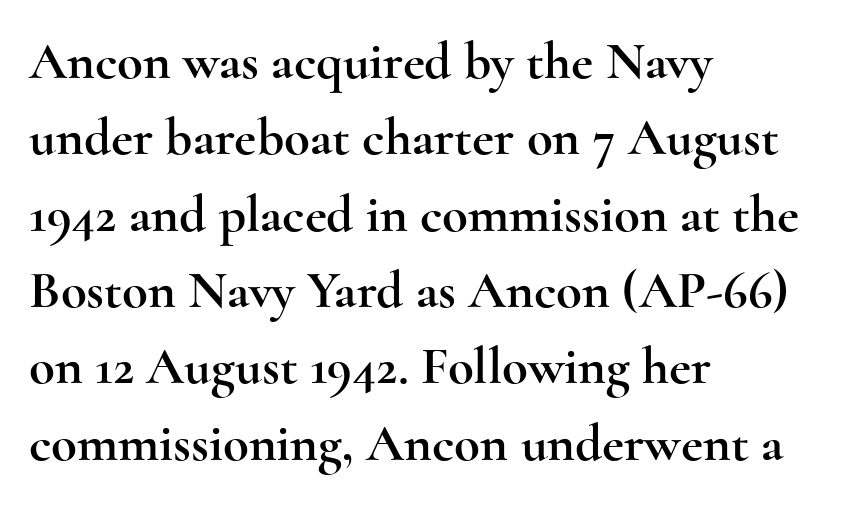
{"serif": "yes", "italic": "no", "width": "wide", "x_height": "small", "monospaced": "no", "underline": "no", "align": "left", "line_spacing": "normal", "line_spacing_ratio": 1.44, "letter_spacing": "normal", "letter_spacing_em": 0.0, "glyph_px": 53}
